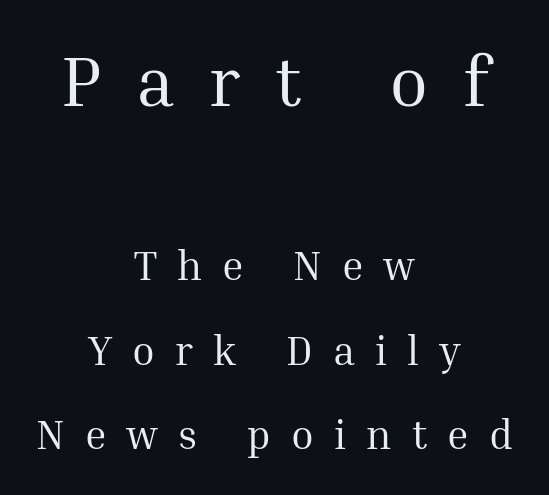
The image shows 71 px regular-weight serif type, upright; set centered, loose line spacing (2.06x), unusually wide letter spacing (+0.49 em), not underlined; the first (top) block is 1.73x larger; medium stroke contrast and a medium x-height.
